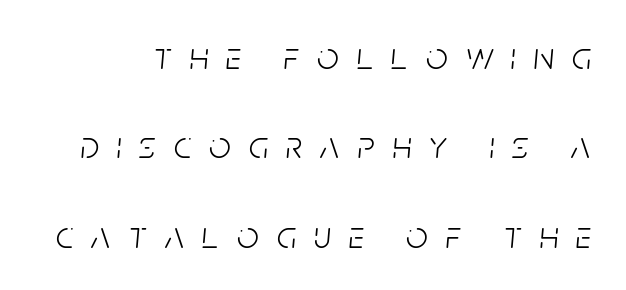
Q: Is the text bold? A: No.
Q: Is the text italic (slanted)? A: Yes, it leans right by about 5 degrees.
Q: Is the text underlined? A: No.
Q: Is the spacing between letters normal or unusually wide? A: Unusually wide.
Q: Is the spacing between lines tight, normal or loose? A: Loose.
Q: Width (condensed, normal, or wide)? A: Condensed.
Q: Stroke contrast? A: Low.
Q: x-height? A: Large.
Q: Monospaced? A: No.
